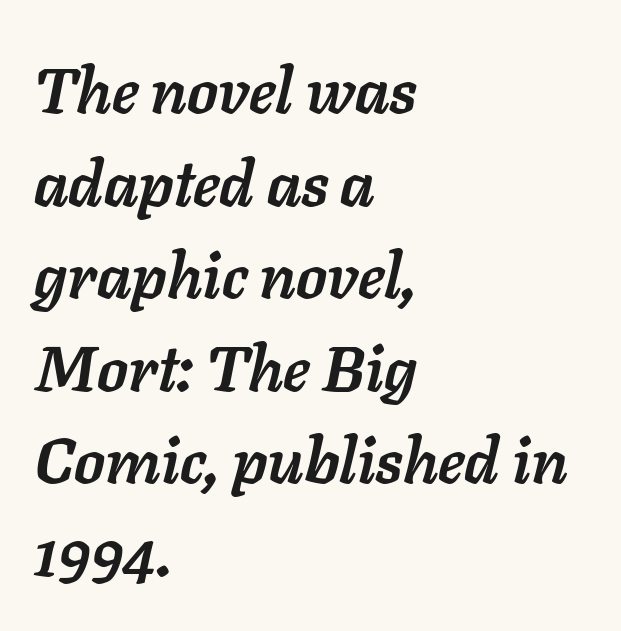
Set as a true bold cut, around the 700 mark. This sample is left-justified, so line endings fall wherever the words run out. Words float on clear page, feet unadorned. If you drew a line through each stem, it would be angled. Do the characters align in a grid? No, the font is proportional.
